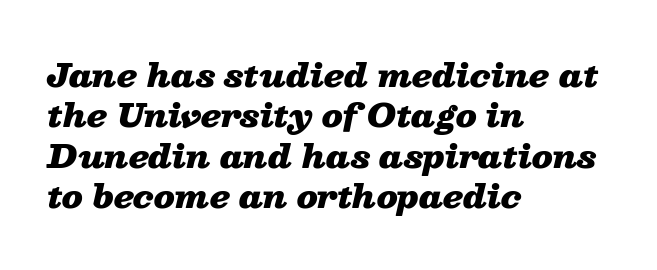
{"italic": "yes", "lean": "right", "slant_degrees": 13, "bold": "yes", "weight": "heavy", "width": "wide", "stroke_contrast": "low", "x_height": "medium", "monospaced": "no", "underline": "no", "align": "left", "line_spacing": "normal", "line_spacing_ratio": 1.3, "letter_spacing": "normal", "letter_spacing_em": 0.0, "glyph_px": 31}
